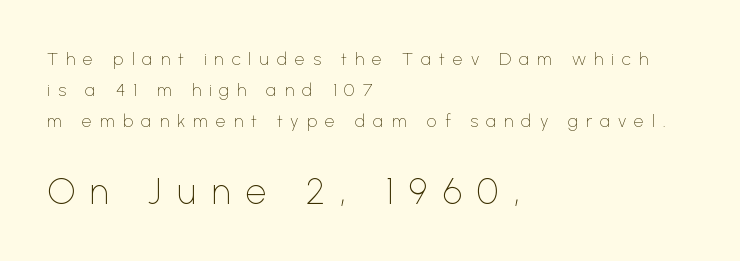
Q: Is the text bold? A: No.
Q: Is the text italic (slanted)? A: No, it is upright.
Q: Is the typeface a serif or a sans-serif typeface? A: Sans-serif.
Q: Is the text underlined? A: No.
Q: How is the paragraph aligned? A: Left-aligned.
Q: Is the spacing between letters normal or unusually wide? A: Unusually wide.
Q: Which block of text is set in a larger size, the first (top) or the second (bottom)? A: The second (bottom) one.
Q: Width (condensed, normal, or wide)? A: Normal.
Q: Stroke contrast? A: Low.
Q: x-height? A: Medium.
Q: Monospaced? A: No.
